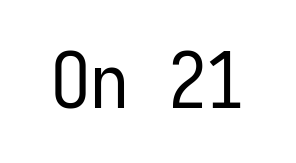
Q: Is the text bold? A: No.
Q: Is the text italic (slanted)? A: No, it is upright.
Q: Is the typeface a serif or a sans-serif typeface? A: Sans-serif.
Q: Is the text underlined? A: No.
Q: Is the spacing between letters normal or unusually wide? A: Normal.
Q: Width (condensed, normal, or wide)? A: Condensed.
Q: Stroke contrast? A: Low.
Q: x-height? A: Medium.
Q: Monospaced? A: Yes.
